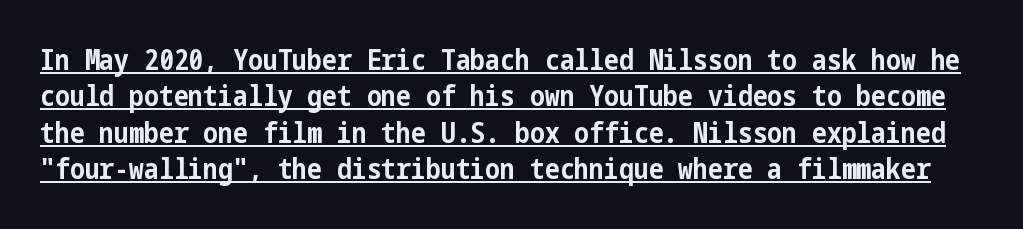
{"serif": "no", "italic": "no", "bold": "yes", "weight": "bold", "width": "condensed", "stroke_contrast": "low", "x_height": "medium", "underline": "yes", "line_spacing": "normal", "line_spacing_ratio": 1.3, "letter_spacing": "normal", "letter_spacing_em": 0.0, "glyph_px": 28}
